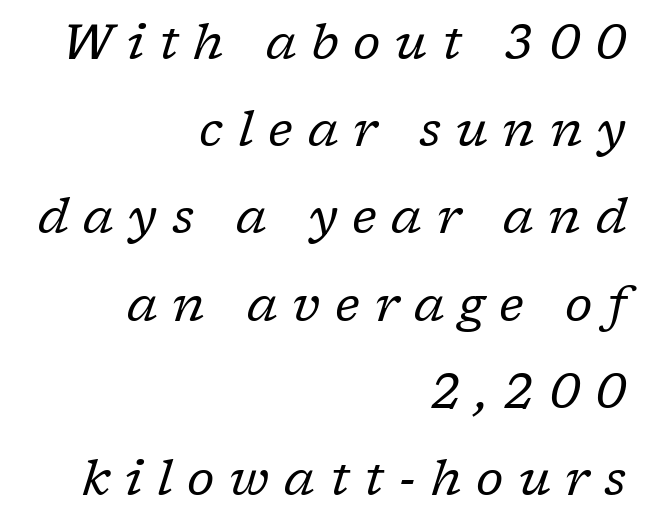
Q: Is the text bold? A: No.
Q: Is the text italic (slanted)? A: Yes, it leans right by about 17 degrees.
Q: Is the typeface a serif or a sans-serif typeface? A: Serif.
Q: Is the text underlined? A: No.
Q: How is the paragraph aligned? A: Right-aligned.
Q: Is the spacing between letters normal or unusually wide? A: Unusually wide.
Q: Width (condensed, normal, or wide)? A: Normal.
Q: Stroke contrast? A: Low.
Q: x-height? A: Medium.
Q: Monospaced? A: No.
